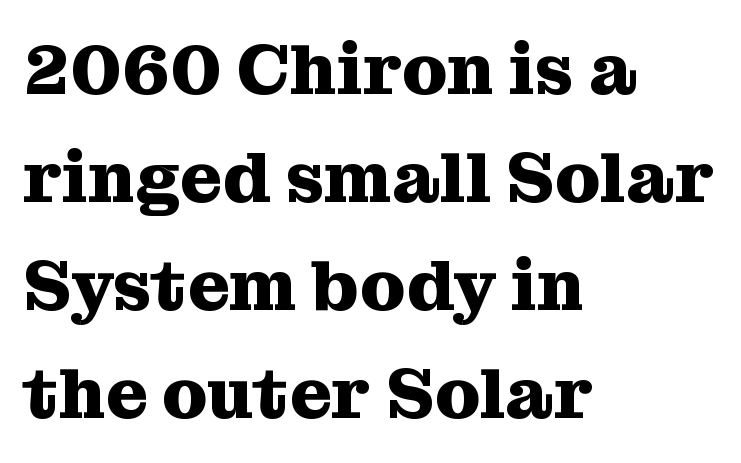
The image shows 72 px heavy serif type, upright; set left-aligned, normal line spacing (1.5x), normal letter spacing, not underlined; medium stroke contrast and a medium x-height.
